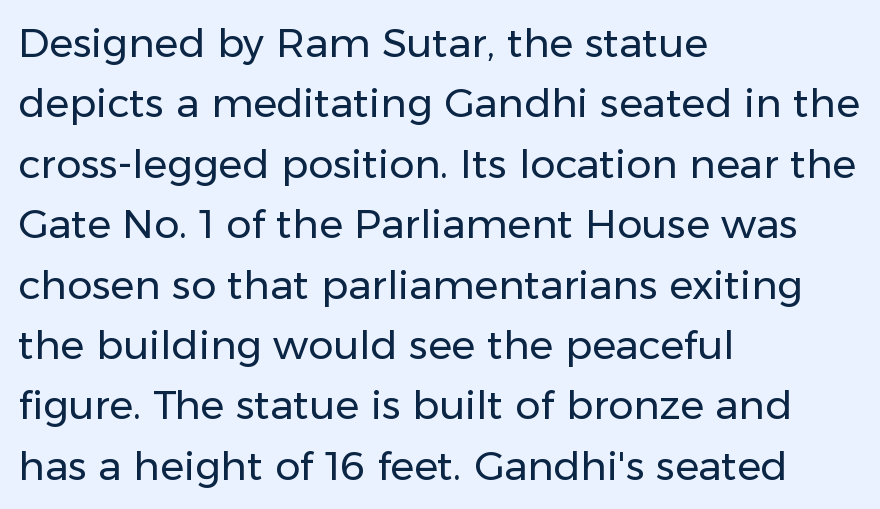
Q: Is the text bold? A: No.
Q: Is the text italic (slanted)? A: No, it is upright.
Q: Is the typeface a serif or a sans-serif typeface? A: Sans-serif.
Q: Is the text underlined? A: No.
Q: How is the paragraph aligned? A: Left-aligned.
Q: Is the spacing between letters normal or unusually wide? A: Normal.
Q: Is the spacing between lines tight, normal or loose? A: Normal.
Q: Width (condensed, normal, or wide)? A: Normal.
Q: Stroke contrast? A: Low.
Q: x-height? A: Medium.
Q: Monospaced? A: No.
